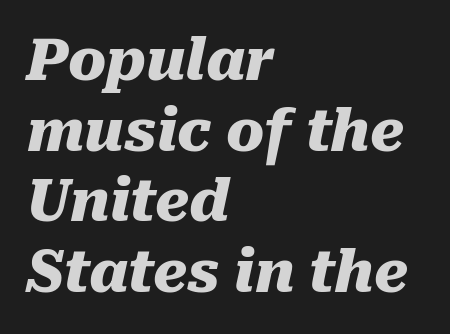
The image shows 57 px heavy type, italic (leaning right); set left-aligned, line spacing 1.24x, normal letter spacing, not underlined; medium stroke contrast and a medium x-height.
